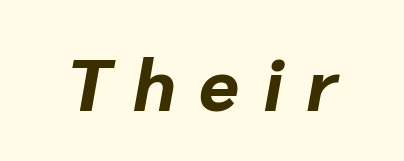
{"italic": "yes", "lean": "right", "slant_degrees": 10, "bold": "yes", "weight": "bold", "width": "normal", "stroke_contrast": "low", "x_height": "medium", "monospaced": "no", "underline": "no", "letter_spacing": "wide", "letter_spacing_em": 0.32, "glyph_px": 73}
